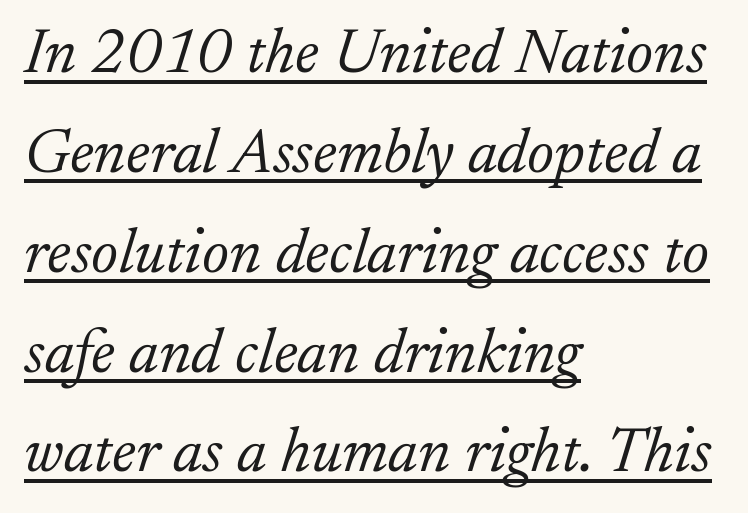
Q: Is the text bold? A: No.
Q: Is the text italic (slanted)? A: Yes, it leans right by about 17 degrees.
Q: Is the typeface a serif or a sans-serif typeface? A: Serif.
Q: Is the text underlined? A: Yes.
Q: How is the paragraph aligned? A: Left-aligned.
Q: Is the spacing between letters normal or unusually wide? A: Normal.
Q: Is the spacing between lines tight, normal or loose? A: Normal.
Q: Width (condensed, normal, or wide)? A: Normal.
Q: Stroke contrast? A: Low.
Q: x-height? A: Small.
Q: Monospaced? A: No.
